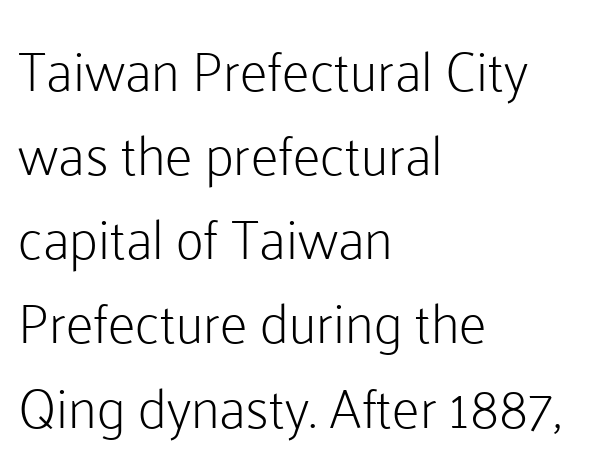
If you drew a ruler down the left edge, every line would touch it. The letters carry no serifs — their stems end cleanly without finishing strokes. Each row of text sits above clean, open space. Stems and bowls with no extra thickness — not bold. You could not count columns in this text — the font is proportionally spaced. Evenly set lines give the paragraph a standard silhouette.
